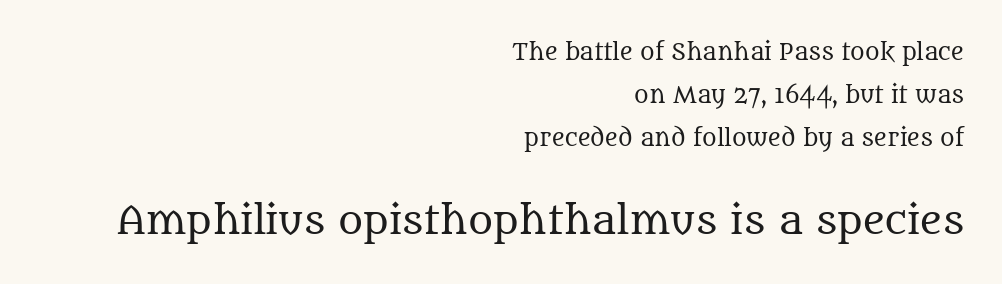
Q: Is the text bold? A: No.
Q: Is the text italic (slanted)? A: No, it is upright.
Q: Is the typeface a serif or a sans-serif typeface? A: Serif.
Q: Is the text underlined? A: No.
Q: How is the paragraph aligned? A: Right-aligned.
Q: Is the spacing between letters normal or unusually wide? A: Normal.
Q: Is the spacing between lines tight, normal or loose? A: Loose.
Q: Which block of text is set in a larger size, the first (top) or the second (bottom)? A: The second (bottom) one.
Q: Width (condensed, normal, or wide)? A: Normal.
Q: Stroke contrast? A: Medium.
Q: x-height? A: Large.
Q: Monospaced? A: No.
